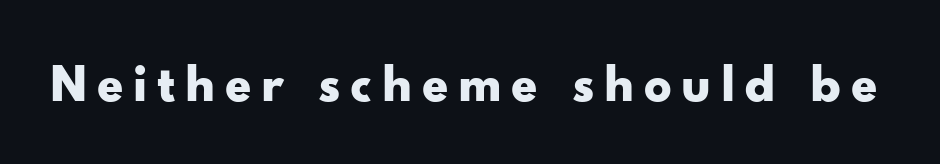
{"serif": "no", "italic": "no", "bold": "yes", "weight": "bold", "width": "wide", "stroke_contrast": "low", "x_height": "small", "monospaced": "no", "underline": "no", "glyph_px": 54}
